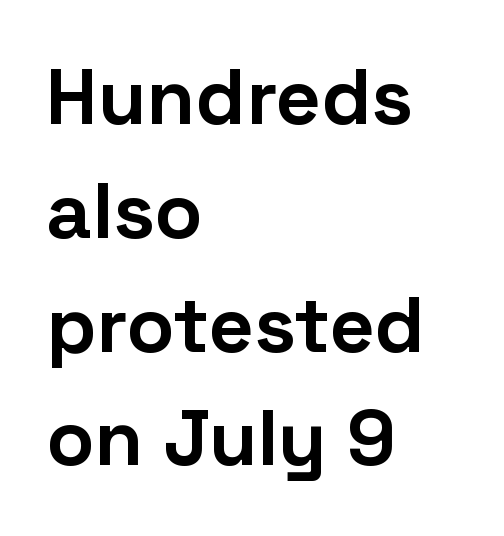
Horizontally, the lines are justified to the leading edge only. Italic: no, the glyphs are upright roman. Thick stems and heavy bowls — unmistakably bold. Spacing verdict: proportional, widths tailored to each character. Students, observe: this is what conventionally led text looks like. Lines of text with bare space underneath.
